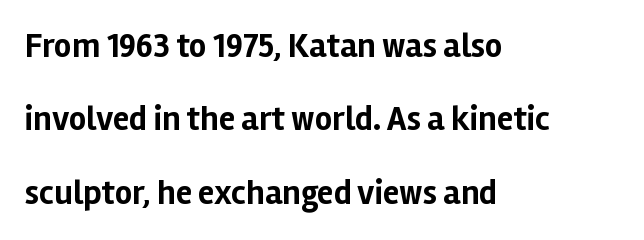
{"serif": "no", "italic": "no", "bold": "yes", "weight": "bold", "width": "normal", "stroke_contrast": "low", "x_height": "medium", "monospaced": "no", "underline": "no", "align": "left", "line_spacing": "loose", "line_spacing_ratio": 2.16, "letter_spacing": "normal", "letter_spacing_em": 0.0, "glyph_px": 34}
